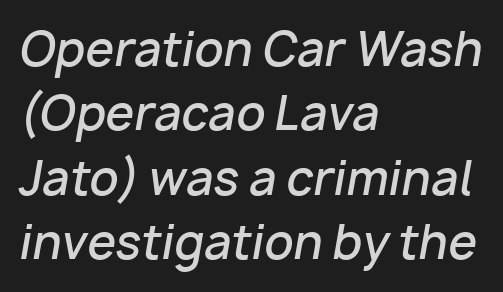
Set as a demibold, roughly 600 on the weight scale. Which margin do the lines hug? The left one — the right edge is uneven. Tracking here is standard; glyphs follow each other at the usual distance. The passage shown leans; its letterforms are oblique. The words here are not underlined.
